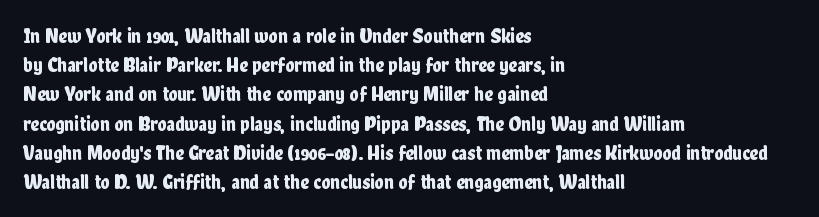
{"italic": "no", "underline": "no", "align": "left", "line_spacing": "normal", "line_spacing_ratio": 1.39, "letter_spacing": "normal", "letter_spacing_em": 0.0, "glyph_px": 21}
